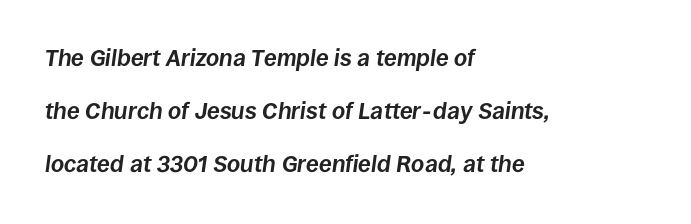
The paragraph has a hard left edge and a soft right edge. Successive baselines arrive slowly, with a big drop between each. A typesetter would mark this as italic. The rendering keeps characters at their native spacing. Type without underlining.
